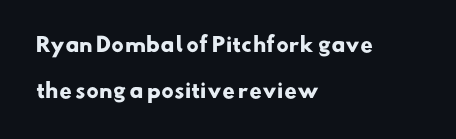
Q: Is the text bold? A: Yes.
Q: Is the text underlined? A: No.
Q: How is the paragraph aligned? A: Left-aligned.
Q: Is the spacing between letters normal or unusually wide? A: Normal.
Q: Is the spacing between lines tight, normal or loose? A: Loose.
